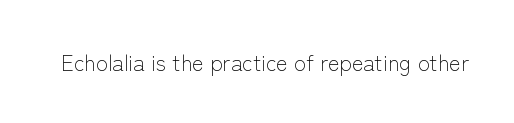
{"italic": "no", "bold": "no", "underline": "no", "letter_spacing": "normal", "letter_spacing_em": 0.0, "glyph_px": 22}
